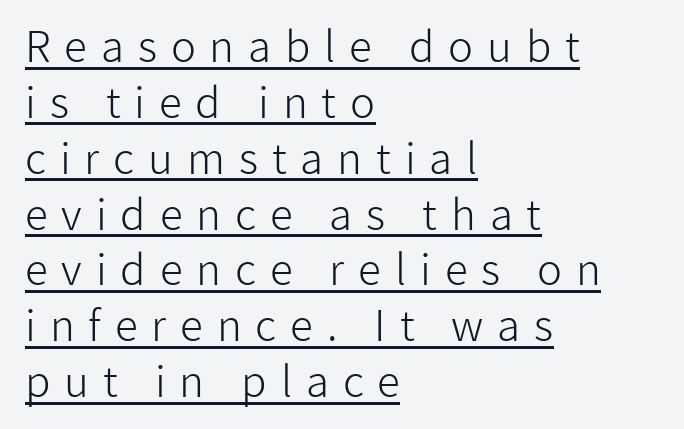
{"serif": "no", "italic": "no", "bold": "no", "weight": "light", "width": "normal", "stroke_contrast": "low", "x_height": "medium", "monospaced": "no", "underline": "yes", "align": "left", "line_spacing": "normal", "line_spacing_ratio": 1.33, "letter_spacing": "wide", "letter_spacing_em": 0.33, "glyph_px": 42}
